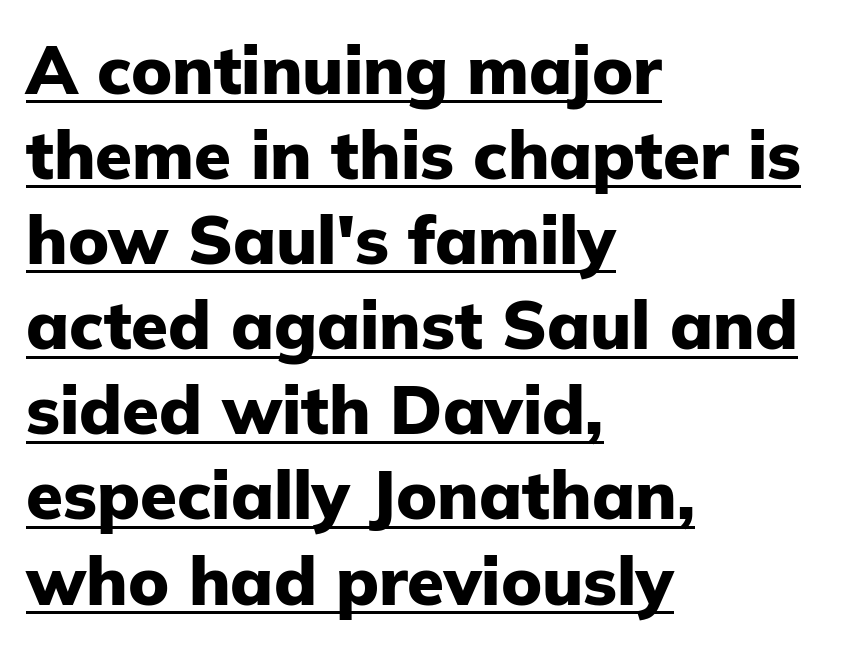
Q: Is the text bold? A: Yes.
Q: Is the text italic (slanted)? A: No, it is upright.
Q: Is the typeface a serif or a sans-serif typeface? A: Sans-serif.
Q: Is the text underlined? A: Yes.
Q: How is the paragraph aligned? A: Left-aligned.
Q: Is the spacing between letters normal or unusually wide? A: Normal.
Q: Is the spacing between lines tight, normal or loose? A: Normal.
Q: Width (condensed, normal, or wide)? A: Normal.
Q: Stroke contrast? A: Low.
Q: x-height? A: Medium.
Q: Monospaced? A: No.
